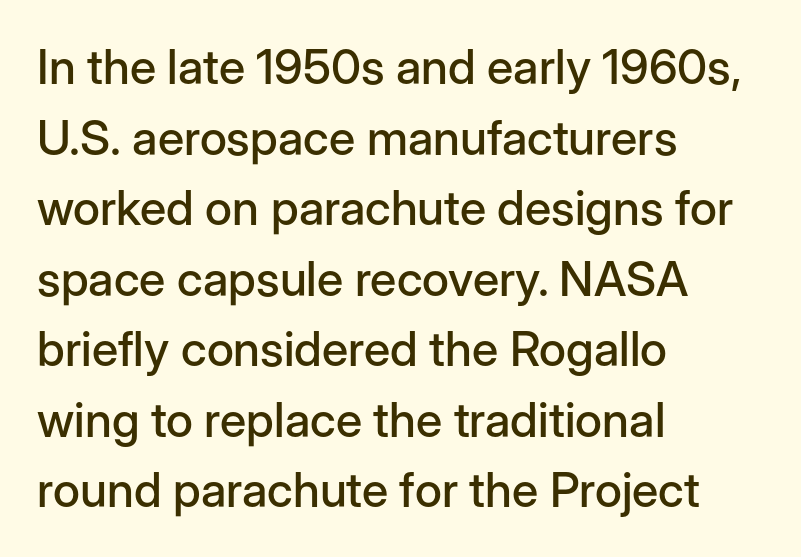
The image shows 48 px sans-serif type, upright; set left-aligned, normal line spacing (1.47x), normal letter spacing, not underlined; low stroke contrast and a medium x-height.
